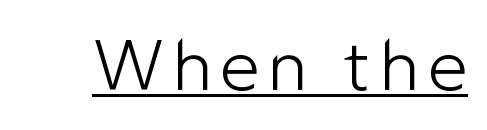
The image shows 71 px light sans-serif type, upright; set underlined; low stroke contrast and a medium x-height.
